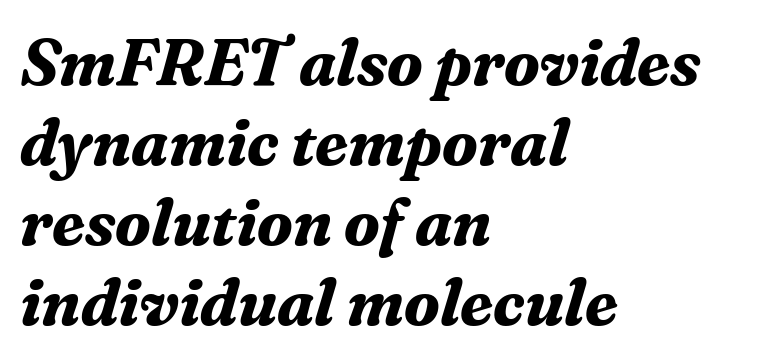
The image shows 66 px bold serif type, italic (leaning right); set left-aligned, line spacing 1.21x, normal letter spacing, not underlined; medium stroke contrast and a medium x-height.
